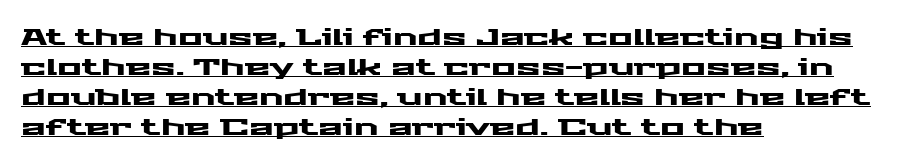
{"italic": "no", "underline": "yes", "align": "left", "line_spacing": "normal", "line_spacing_ratio": 1.3, "letter_spacing": "normal", "letter_spacing_em": 0.0, "glyph_px": 23}
